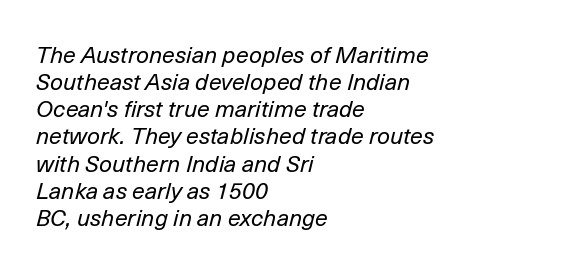
The image shows 23 px text type, italic (leaning right); set left-aligned, line spacing 1.18x, normal letter spacing, not underlined.
